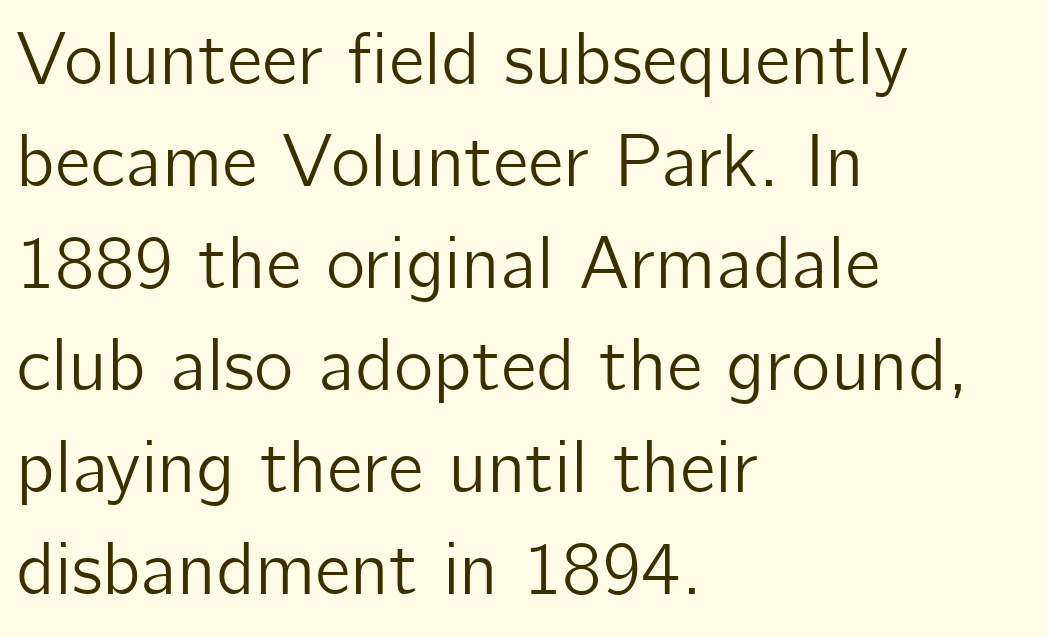
Every row of glyphs begins at an identical x-position on the left. Here the designer chose a conventional face with non-uniform glyph widths. No word sits above an underline. The horizontal fit of the characters is conventional and even. Type style note: lacks serifs. These lines were composed using upright roman letters.
